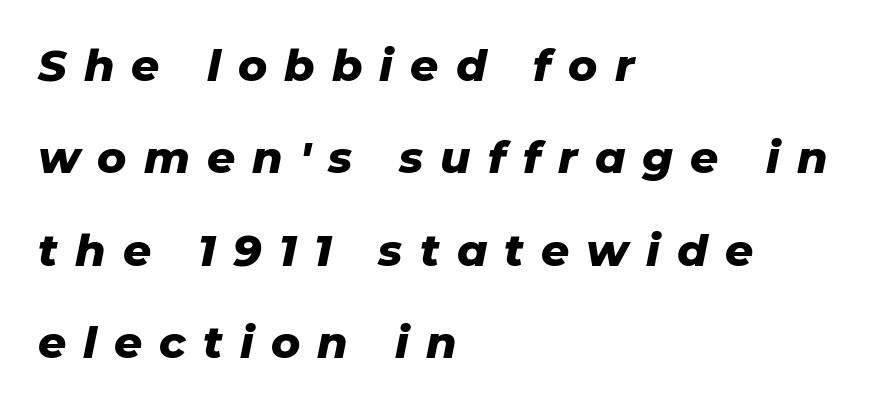
Rendered with sloped, italic letterforms. Left-aligned paragraph, ragged on the right. Notice the wide empty band between every row — that's loose leading. The characters look thick and weighty, a clear bold.
